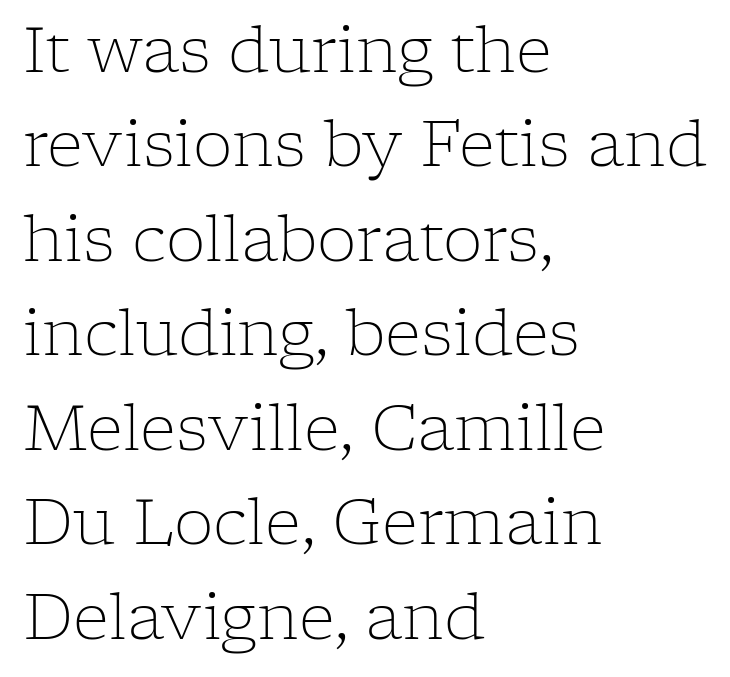
The image shows 63 px light serif type, upright; set left-aligned, normal line spacing (1.5x), normal letter spacing, not underlined; low stroke contrast and a medium x-height.
